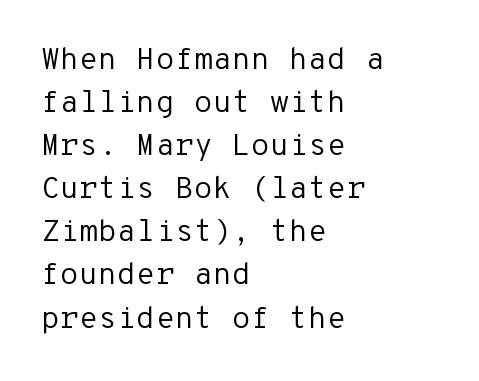
Think of a typewriter: that constant character pitch is what you see here. The gap between lines stays unmarked. Honestly, the letter spacing is just normal — you wouldn't notice it. Do the letters lean? They stand straight. All the whitespace from short lines collects on the right. The glyphs in this specimen are sans serif.
